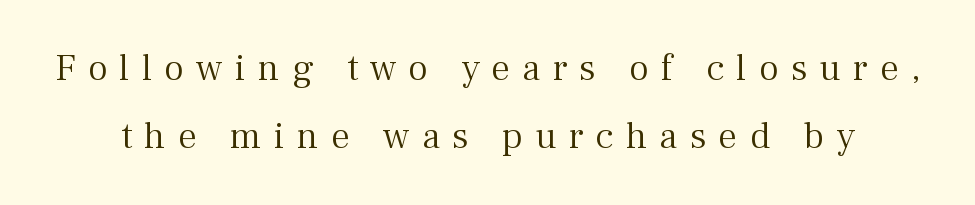
The image shows 38 px light serif type, upright; set line spacing 1.8x, unusually wide letter spacing (+0.32 em), not underlined; medium stroke contrast and a medium x-height.
